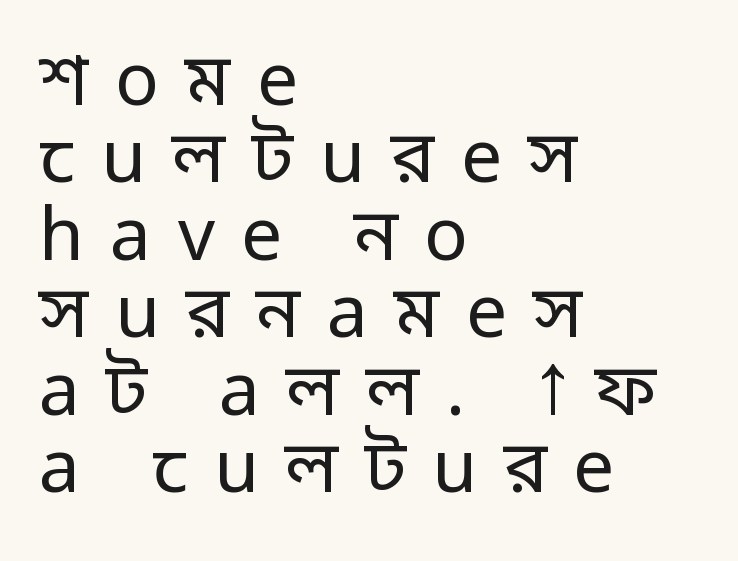
The image shows 73 px regular-weight sans-serif type, upright; set left-aligned, tight line spacing (1.06x), unusually wide letter spacing (+0.36 em), not underlined; low stroke contrast and a medium x-height.
